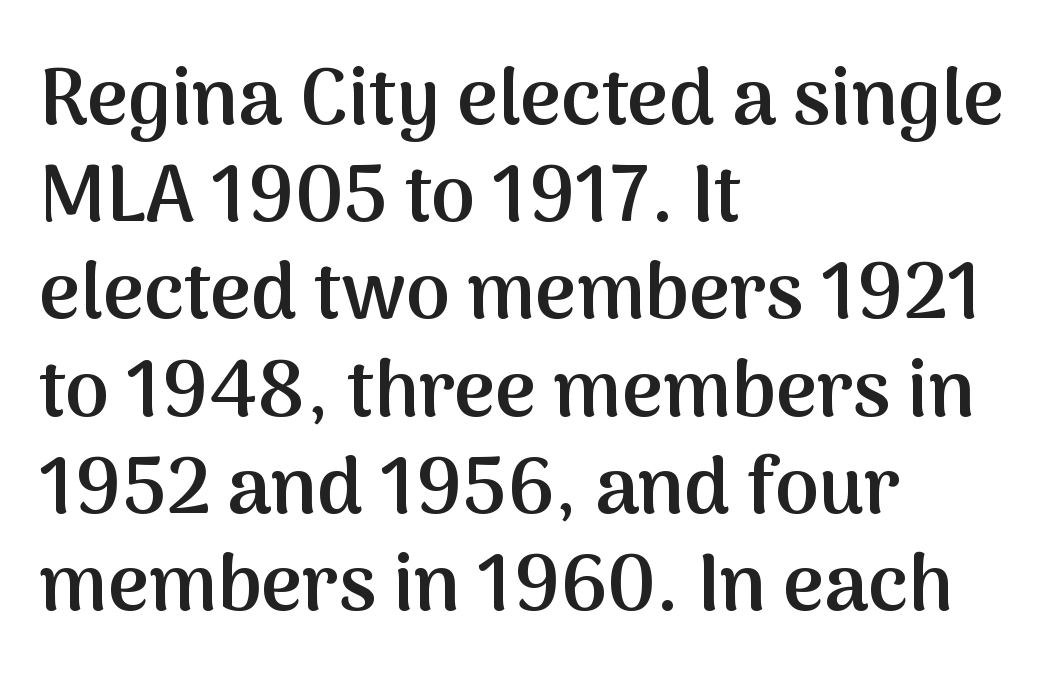
The rendering anchors every line to the left-hand side. The glyphs in this specimen are sans serif. The font's upright variant was chosen for this text. In terms of weight, the rendering is demibold, just under bold. Character widths vary here, with narrow letters taking less room than wide ones. The tracking reads as untouched default to a designer's eye.
